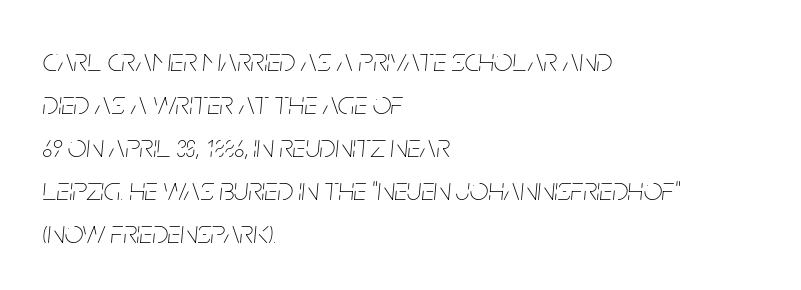
The image shows 33 px thin, condensed type, italic (leaning right); set left-aligned, normal line spacing (1.3x), normal letter spacing, not underlined; low stroke contrast and a large x-height.
